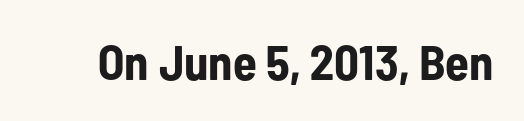
Q: Is the text bold? A: Yes.
Q: Is the text italic (slanted)? A: No, it is upright.
Q: Is the typeface a serif or a sans-serif typeface? A: Sans-serif.
Q: Is the text underlined? A: No.
Q: Is the spacing between letters normal or unusually wide? A: Normal.
Q: Width (condensed, normal, or wide)? A: Condensed.
Q: Stroke contrast? A: Low.
Q: x-height? A: Medium.
Q: Monospaced? A: No.
